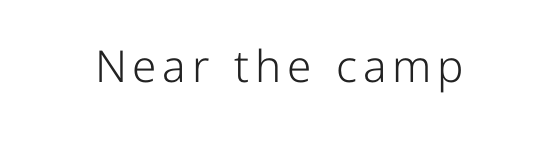
{"serif": "no", "italic": "no", "bold": "no", "weight": "light", "width": "normal", "stroke_contrast": "low", "x_height": "medium", "monospaced": "no", "underline": "no", "glyph_px": 44}
